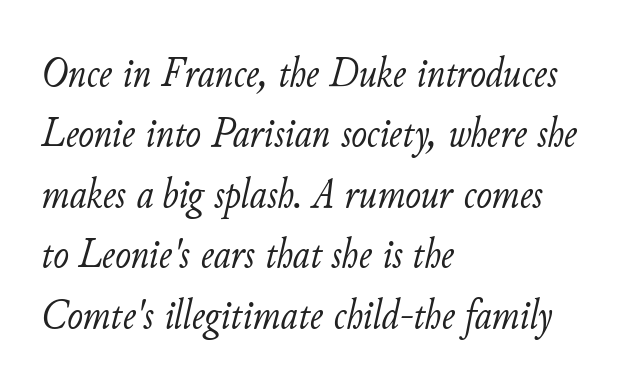
The image shows 42 px light type, italic (leaning right); set left-aligned, normal line spacing (1.44x), normal letter spacing, not underlined; low stroke contrast and a small x-height.
